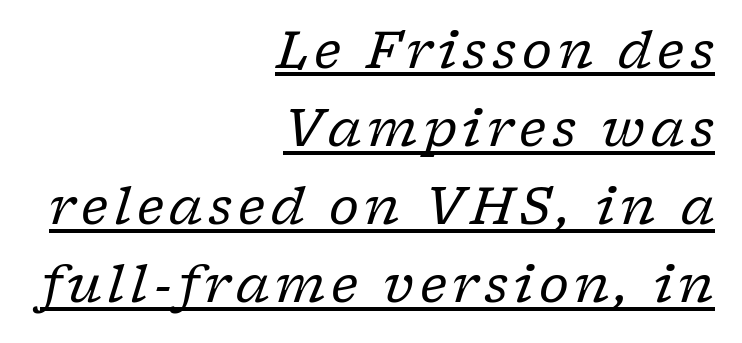
The image shows 51 px regular-weight serif type, italic (leaning right); set right-aligned, normal line spacing (1.53x), underlined; low stroke contrast and a medium x-height.
